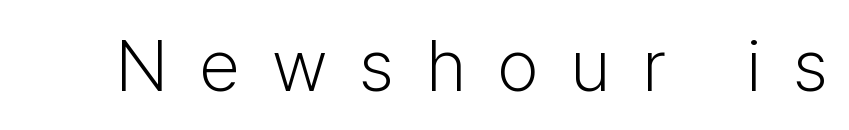
{"serif": "no", "italic": "no", "bold": "no", "weight": "light", "width": "normal", "stroke_contrast": "low", "x_height": "medium", "monospaced": "no", "underline": "no", "letter_spacing": "wide", "letter_spacing_em": 0.44, "glyph_px": 73}
